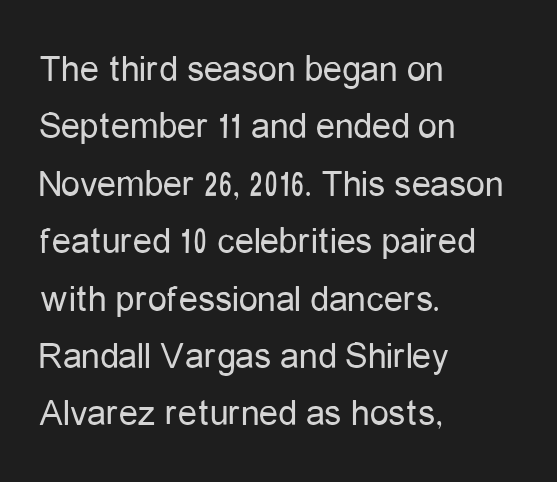
The type family on display is of the sans-serif kind. Do the characters align in a grid? No, the font is proportional. You can tell it's not italic because the verticals are truly vertical. Nothing heavy about these letters — not bold at all. Nothing unusual about the tracking: characters are spaced as the font intends.
